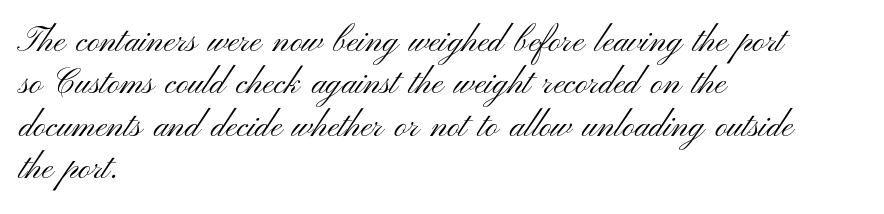
Q: Is the text bold? A: No.
Q: Is the text italic (slanted)? A: Yes.
Q: Is the typeface a serif or a sans-serif typeface? A: Sans-serif.
Q: Is the text underlined? A: No.
Q: How is the paragraph aligned? A: Left-aligned.
Q: Is the spacing between letters normal or unusually wide? A: Normal.
Q: Is the spacing between lines tight, normal or loose? A: Normal.
Q: Width (condensed, normal, or wide)? A: Wide.
Q: Stroke contrast? A: Medium.
Q: x-height? A: Small.
Q: Monospaced? A: No.
